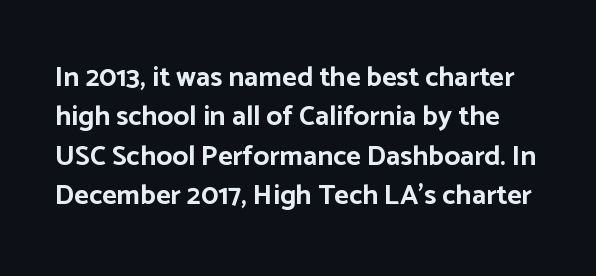
Q: Is the text bold? A: Yes.
Q: Is the text italic (slanted)? A: No, it is upright.
Q: Is the typeface a serif or a sans-serif typeface? A: Sans-serif.
Q: Is the text underlined? A: No.
Q: Is the spacing between letters normal or unusually wide? A: Normal.
Q: Is the spacing between lines tight, normal or loose? A: Normal.
Q: Width (condensed, normal, or wide)? A: Normal.
Q: Stroke contrast? A: Low.
Q: x-height? A: Medium.
Q: Monospaced? A: No.
